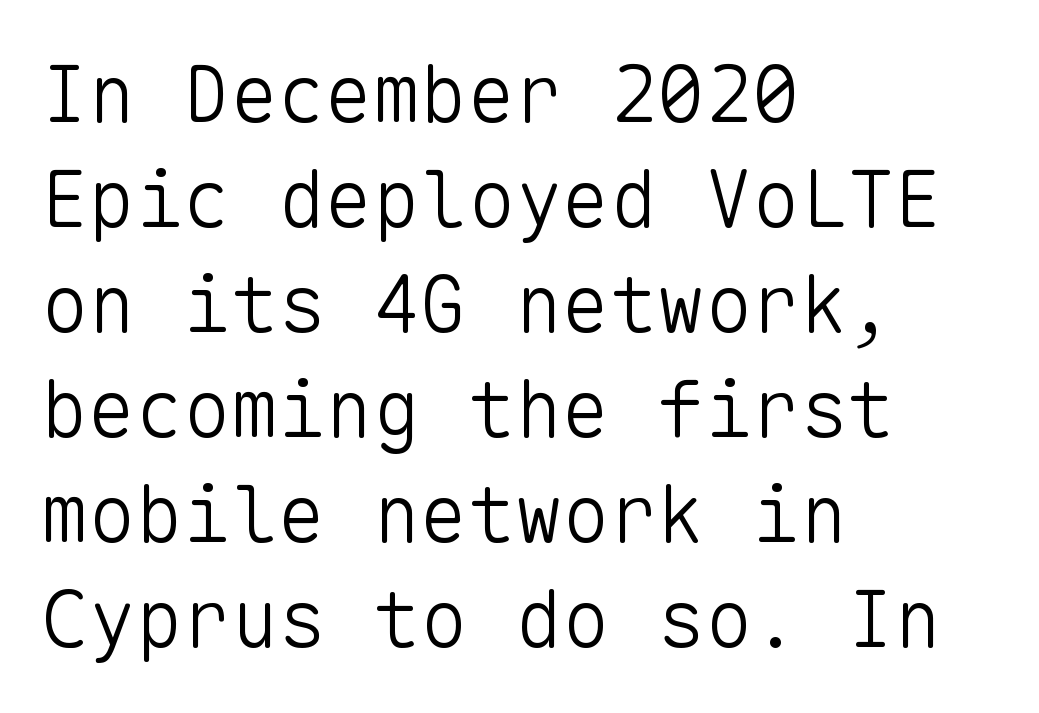
When letters stand straight like this, we call the style roman or upright. Caption: multi-line text, flush left, ragged right. Is the stroke heavy? The answer is a plain regular-or-lighter. The letters march in equal steps, a hallmark of fixed-pitch type.
